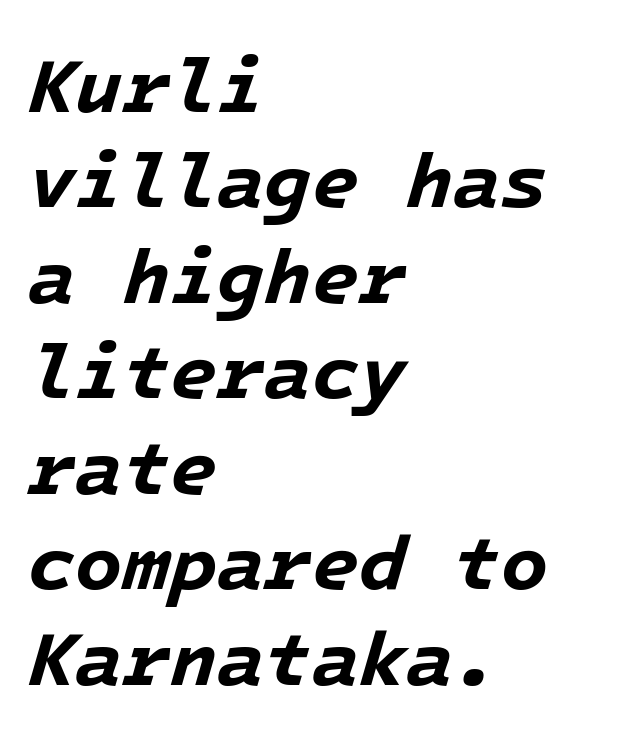
Q: Is the text bold? A: Yes.
Q: Is the text italic (slanted)? A: Yes, it leans right by about 16 degrees.
Q: Is the text underlined? A: No.
Q: How is the paragraph aligned? A: Left-aligned.
Q: Is the spacing between letters normal or unusually wide? A: Normal.
Q: Width (condensed, normal, or wide)? A: Normal.
Q: Stroke contrast? A: Low.
Q: x-height? A: Medium.
